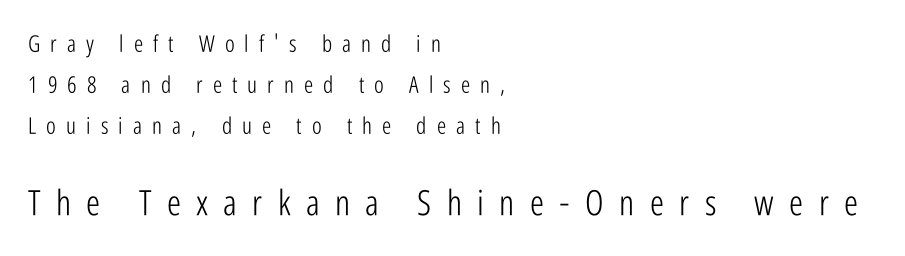
Q: Is the text bold? A: No.
Q: Is the text italic (slanted)? A: No, it is upright.
Q: Is the typeface a serif or a sans-serif typeface? A: Sans-serif.
Q: Is the text underlined? A: No.
Q: How is the paragraph aligned? A: Left-aligned.
Q: Is the spacing between letters normal or unusually wide? A: Unusually wide.
Q: Which block of text is set in a larger size, the first (top) or the second (bottom)? A: The second (bottom) one.
Q: Width (condensed, normal, or wide)? A: Condensed.
Q: Stroke contrast? A: Low.
Q: x-height? A: Medium.
Q: Monospaced? A: No.
